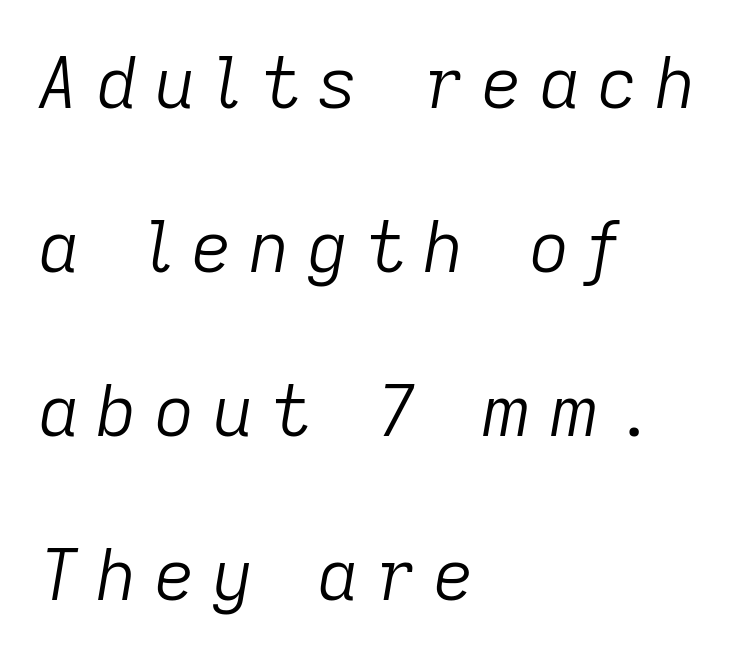
The letters advance in unequal steps, a hallmark of proportional type. Does the copy run flush right? No — it runs flush left. The gap between lines stays unmarked. Leading: increased. Posture: slanted. The passage shown has open, widely tracked lettering throughout.
